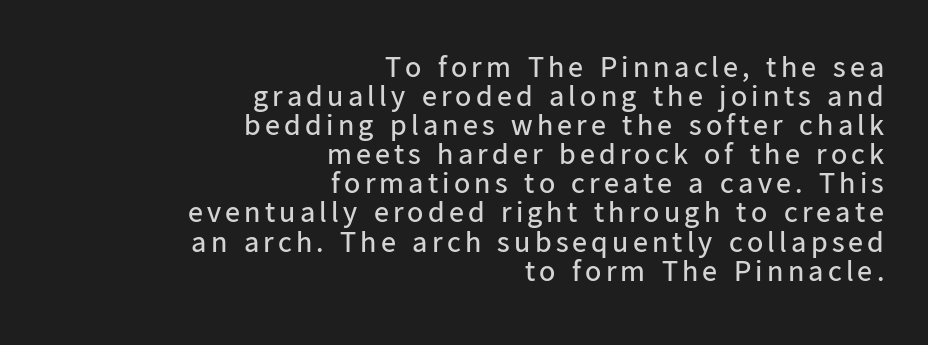
The image shows 30 px regular-weight sans-serif type, upright; set right-aligned, tight line spacing (0.97x), not underlined; low stroke contrast and a medium x-height.
